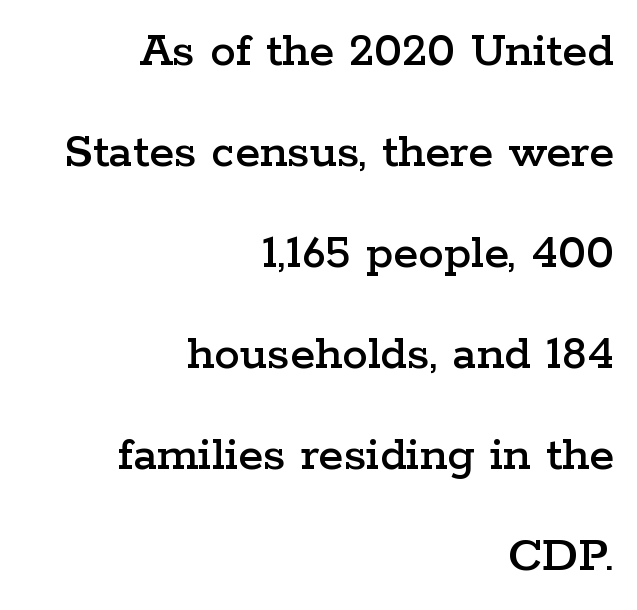
The image shows 51 px wide serif type, upright; set right-aligned, loose line spacing (1.98x), normal letter spacing, not underlined; low stroke contrast and a medium x-height.
